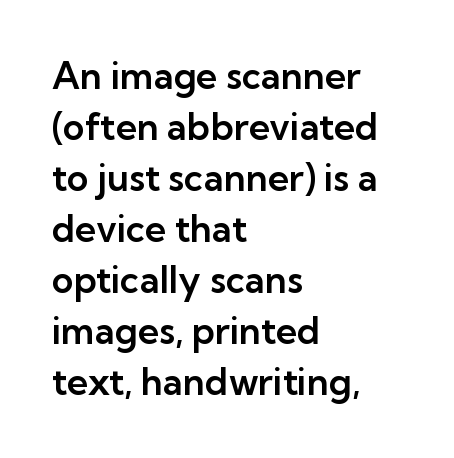
{"serif": "no", "italic": "no", "width": "normal", "stroke_contrast": "low", "x_height": "medium", "monospaced": "no", "underline": "no", "align": "left", "line_spacing": "normal", "line_spacing_ratio": 1.38, "letter_spacing": "normal", "letter_spacing_em": 0.0, "glyph_px": 37}
